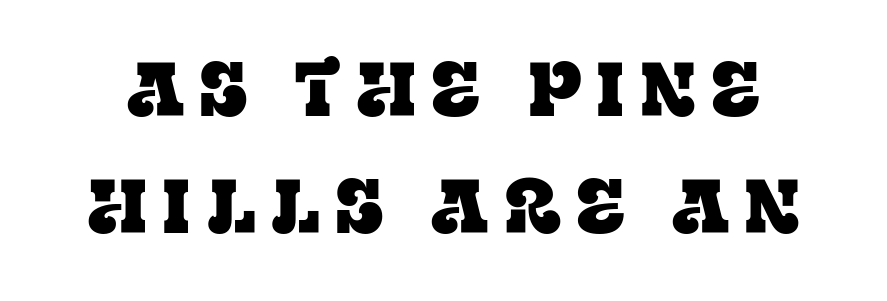
The image shows 76 px serif type, upright; set normal line spacing (1.54x), unusually wide letter spacing (+0.2 em), not underlined; low stroke contrast and a large x-height.
